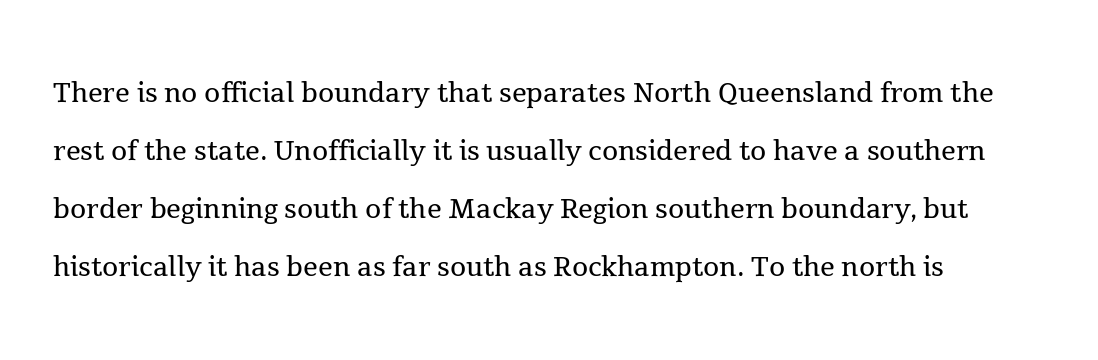
Q: Is the text bold? A: No.
Q: Is the text italic (slanted)? A: No, it is upright.
Q: Is the typeface a serif or a sans-serif typeface? A: Serif.
Q: Is the text underlined? A: No.
Q: How is the paragraph aligned? A: Left-aligned.
Q: Is the spacing between letters normal or unusually wide? A: Normal.
Q: Is the spacing between lines tight, normal or loose? A: Normal.
Q: Width (condensed, normal, or wide)? A: Normal.
Q: x-height? A: Medium.
Q: Monospaced? A: No.
